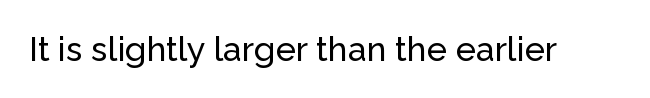
Q: Is the text italic (slanted)? A: No, it is upright.
Q: Is the typeface a serif or a sans-serif typeface? A: Sans-serif.
Q: Is the text underlined? A: No.
Q: Is the spacing between letters normal or unusually wide? A: Normal.
Q: Width (condensed, normal, or wide)? A: Normal.
Q: Stroke contrast? A: Low.
Q: x-height? A: Medium.
Q: Monospaced? A: No.
